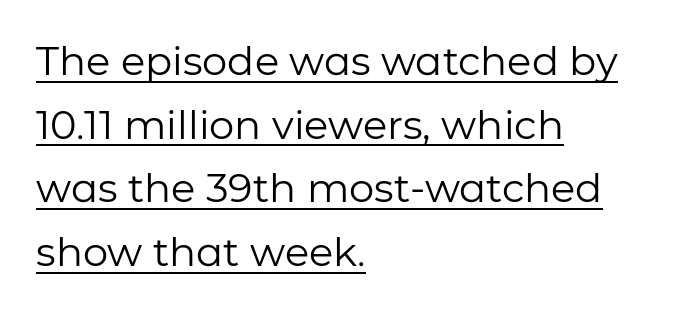
Notice how the stems are strictly vertical — no italics here. Each line starts at the same left margin while the right side varies. Quick note: underline on. The font family rendered here belongs to the sans-serif group. There is no visible air inserted between adjacent glyphs.
